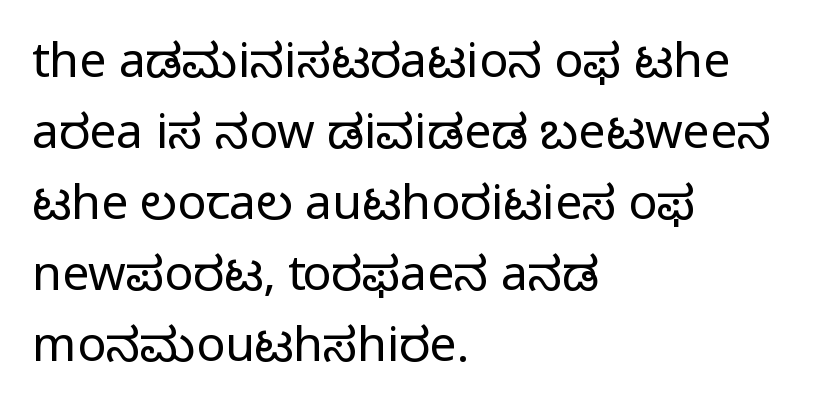
{"serif": "no", "italic": "no", "bold": "no", "weight": "regular", "width": "normal", "stroke_contrast": "low", "x_height": "medium", "monospaced": "no", "underline": "no", "align": "left", "line_spacing": "normal", "line_spacing_ratio": 1.48, "letter_spacing": "normal", "letter_spacing_em": 0.0, "glyph_px": 48}
